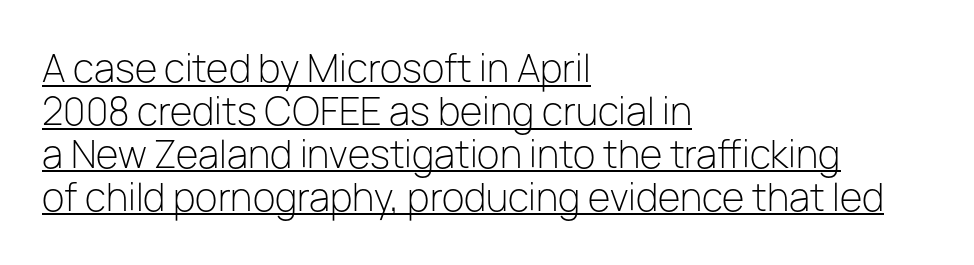
Q: Is the text bold? A: No.
Q: Is the text italic (slanted)? A: No, it is upright.
Q: Is the typeface a serif or a sans-serif typeface? A: Sans-serif.
Q: Is the text underlined? A: Yes.
Q: How is the paragraph aligned? A: Left-aligned.
Q: Is the spacing between letters normal or unusually wide? A: Normal.
Q: Width (condensed, normal, or wide)? A: Normal.
Q: Stroke contrast? A: Low.
Q: x-height? A: Medium.
Q: Monospaced? A: No.
